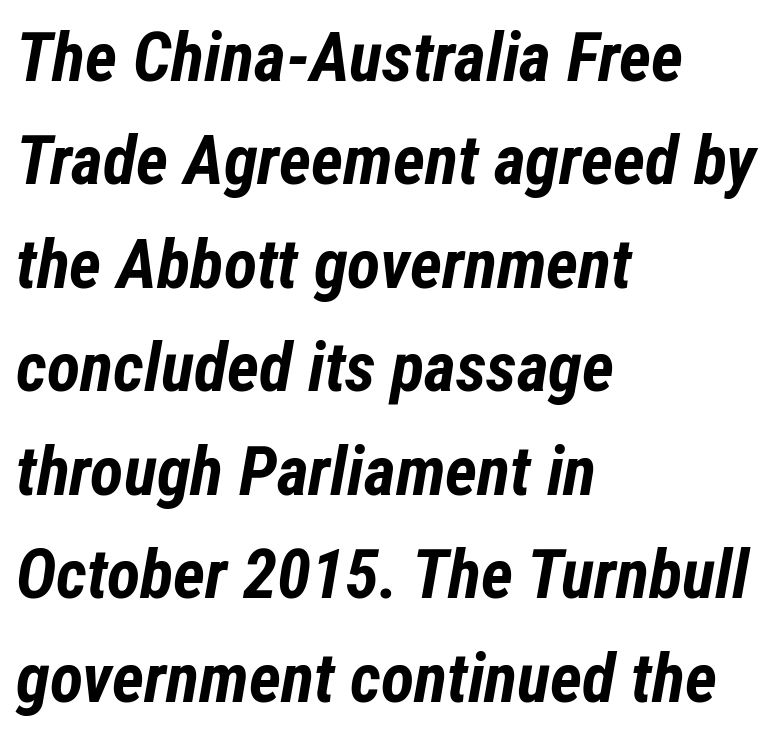
Notice how thick the strokes are: this is what a full bold looks like. A normal amount of white space separates one row of letters from the next. The rendering anchors every line to the left-hand side. The space beneath each line is pristine and unruled.
